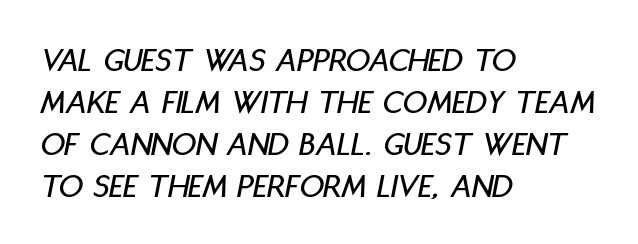
You could not count columns in this text — the font is proportionally spaced. The space beneath each line is pristine and unruled. How are the letters spaced? Ordinarily, with no added tracking. Tall strokes in this sample are angled rather than plumb. In CSS terms this would be text-align: left.
